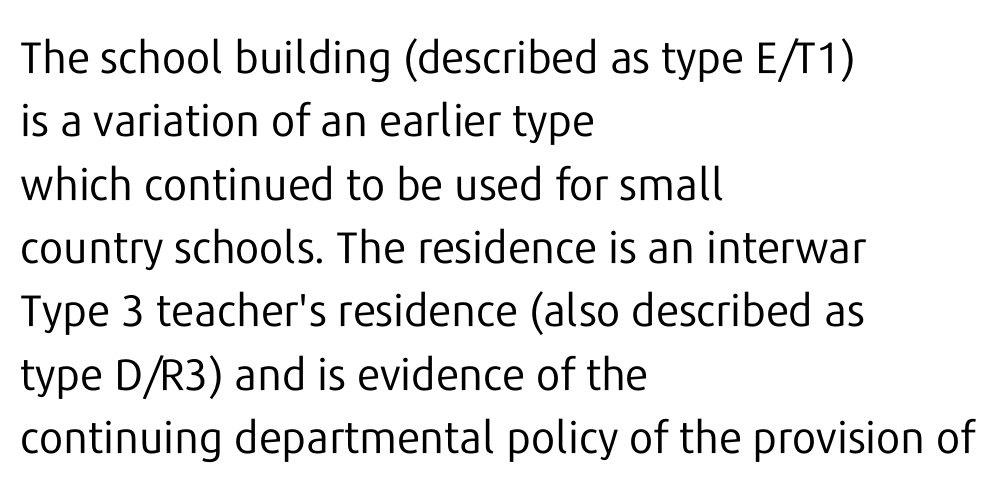
The image shows 44 px regular-weight sans-serif type, upright; set left-aligned, normal line spacing (1.44x), normal letter spacing, not underlined; low stroke contrast and a medium x-height.
